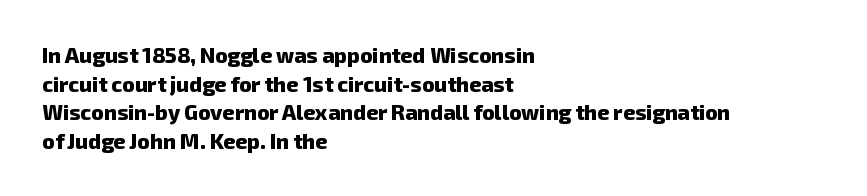
Words float on clear page, feet unadorned. Typesetter's note: full bold, strokes at maximum text heaviness. In terms of letterspacing, this is plain default setting. Every row of glyphs begins at an identical x-position on the left.
